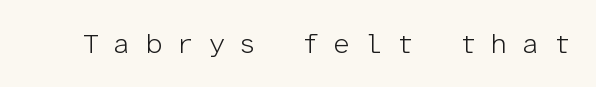
Plain, unruled lines of type. Stems here are at most as thick as an everyday book face. The text was rendered using a sans face with plain stroke endings. No italicization has been applied; the sample stays upright. Is this a fixed-width face? Yes — each glyph sits in an identical cell.
